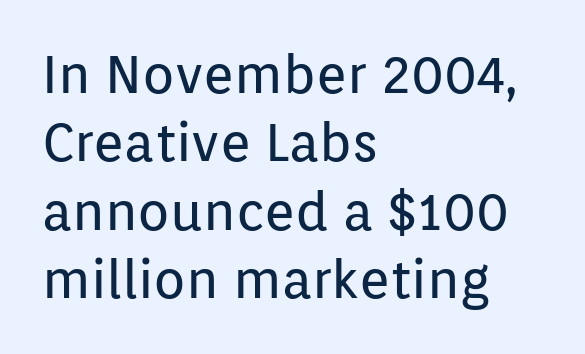
Q: Is the text bold? A: No.
Q: Is the text italic (slanted)? A: No, it is upright.
Q: Is the typeface a serif or a sans-serif typeface? A: Sans-serif.
Q: Is the text underlined? A: No.
Q: How is the paragraph aligned? A: Left-aligned.
Q: Is the spacing between letters normal or unusually wide? A: Normal.
Q: Is the spacing between lines tight, normal or loose? A: Normal.
Q: Width (condensed, normal, or wide)? A: Normal.
Q: Stroke contrast? A: Low.
Q: x-height? A: Medium.
Q: Monospaced? A: No.
